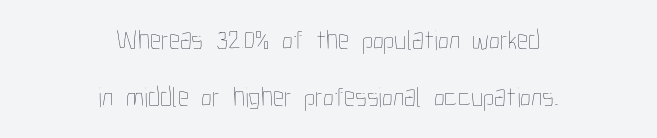
This sample has the flowing, uneven cadence of proportional lettering. The lines in this sample share a center point and differ in where they start and stop. Tall strokes in this sample are plumb rather than angled. The passage shown stacks its lines with a broad gap.
